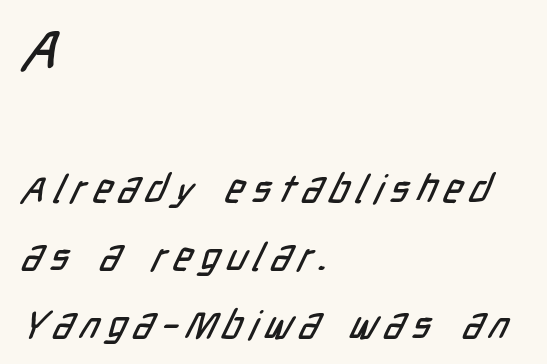
Q: Is the typeface a serif or a sans-serif typeface? A: Sans-serif.
Q: Is the text underlined? A: No.
Q: How is the paragraph aligned? A: Left-aligned.
Q: Which block of text is set in a larger size, the first (top) or the second (bottom)? A: The first (top) one.
Q: Width (condensed, normal, or wide)? A: Condensed.
Q: Stroke contrast? A: Low.
Q: x-height? A: Medium.
Q: Monospaced? A: No.
